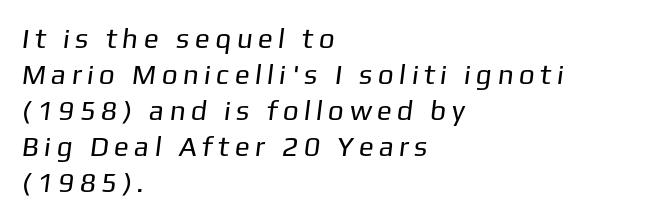
{"serif": "no", "bold": "no", "weight": "regular", "width": "normal", "stroke_contrast": "low", "x_height": "medium", "monospaced": "no", "underline": "no", "align": "left", "line_spacing": "normal", "line_spacing_ratio": 1.29, "glyph_px": 28}
